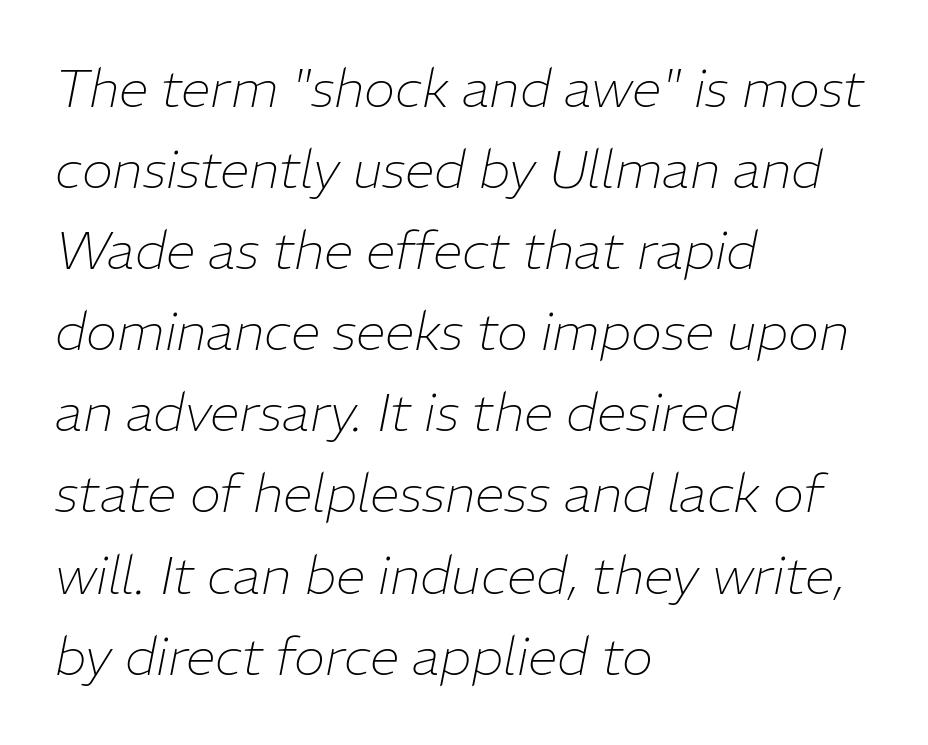
Q: Is the text bold? A: No.
Q: Is the text italic (slanted)? A: Yes, it leans right by about 11 degrees.
Q: Is the text underlined? A: No.
Q: How is the paragraph aligned? A: Left-aligned.
Q: Is the spacing between letters normal or unusually wide? A: Normal.
Q: Is the spacing between lines tight, normal or loose? A: Normal.
Q: Width (condensed, normal, or wide)? A: Normal.
Q: Stroke contrast? A: Low.
Q: x-height? A: Medium.
Q: Monospaced? A: No.
